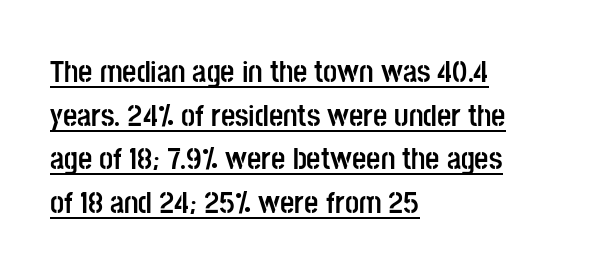
{"serif": "no", "italic": "no", "bold": "yes", "weight": "semibold", "width": "condensed", "stroke_contrast": "low", "x_height": "large", "monospaced": "no", "underline": "yes", "align": "left", "line_spacing": "normal", "line_spacing_ratio": 1.41, "letter_spacing": "normal", "letter_spacing_em": 0.0, "glyph_px": 31}
